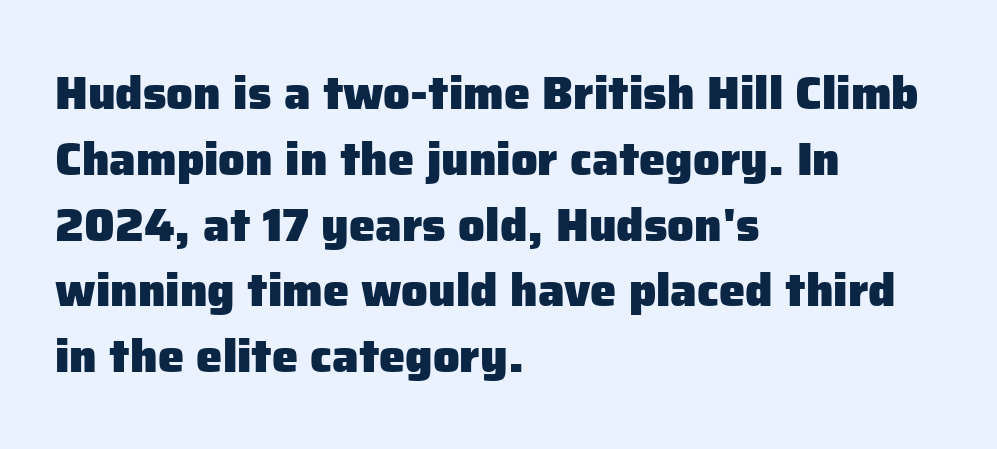
{"serif": "no", "italic": "no", "bold": "yes", "weight": "heavy", "width": "normal", "stroke_contrast": "low", "x_height": "medium", "monospaced": "no", "underline": "no", "align": "left", "line_spacing": "normal", "line_spacing_ratio": 1.4, "letter_spacing": "normal", "letter_spacing_em": 0.0, "glyph_px": 47}
